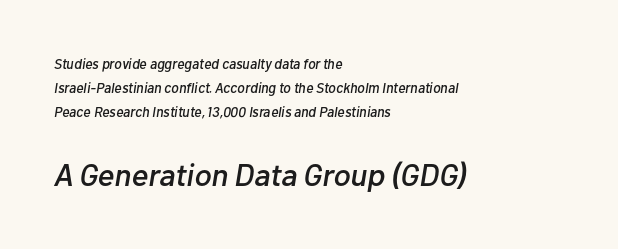
{"italic": "yes", "lean": "right", "slant_degrees": 10, "width": "normal", "stroke_contrast": "low", "x_height": "medium", "monospaced": "no", "underline": "no", "align": "left", "line_spacing_ratio": 1.71, "letter_spacing": "normal", "letter_spacing_em": 0.0, "larger_block": "second", "size_ratio": 2.29, "glyph_px": 32}
